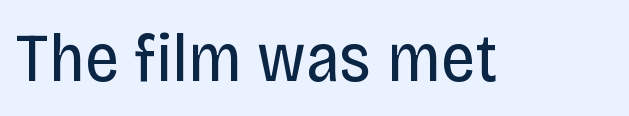
{"serif": "no", "italic": "no", "bold": "no", "weight": "regular", "width": "condensed", "stroke_contrast": "low", "x_height": "large", "monospaced": "no", "underline": "no", "letter_spacing": "normal", "letter_spacing_em": 0.0, "glyph_px": 69}
